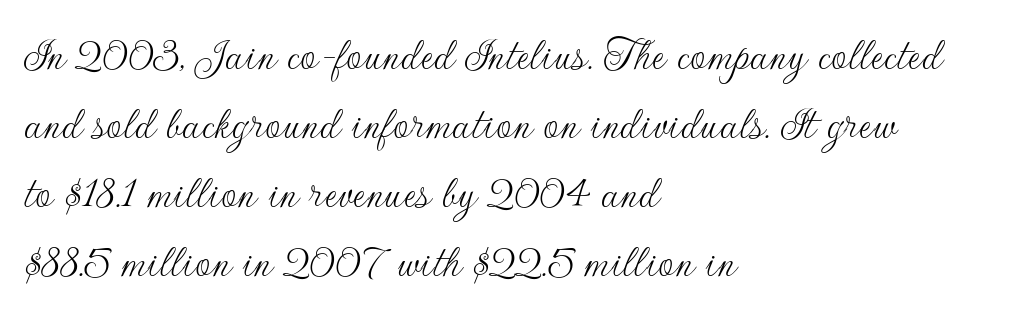
The image shows 49 px thin sans-serif type; set left-aligned, normal line spacing (1.41x), normal letter spacing, not underlined; low stroke contrast and a small x-height.
